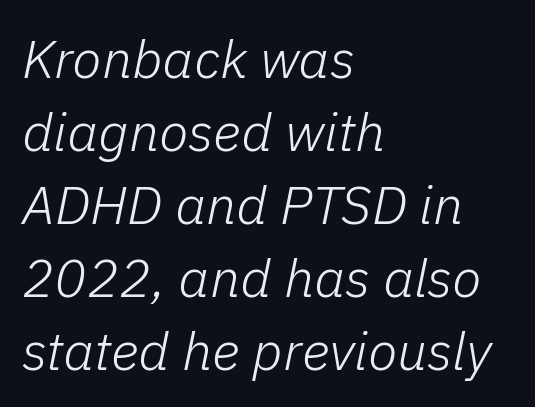
The image shows 54 px light type, italic (leaning right); set left-aligned, normal line spacing (1.35x), normal letter spacing, not underlined; low stroke contrast and a medium x-height.
